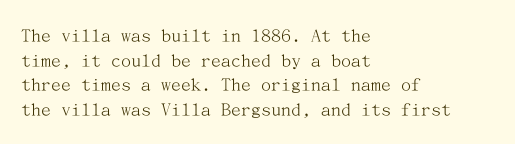
The image shows 20 px text type, upright; set left-aligned, line spacing 1.23x, normal letter spacing, not underlined.
